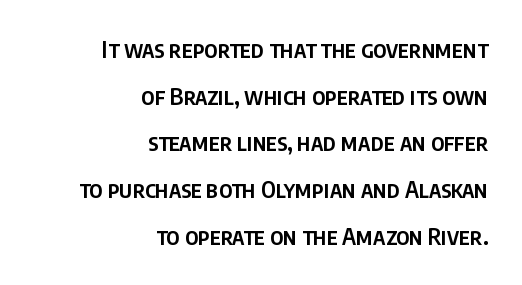
{"italic": "no", "bold": "semi", "underline": "no", "align": "right", "line_spacing": "loose", "line_spacing_ratio": 2.03, "letter_spacing": "normal", "letter_spacing_em": 0.0, "glyph_px": 23}
